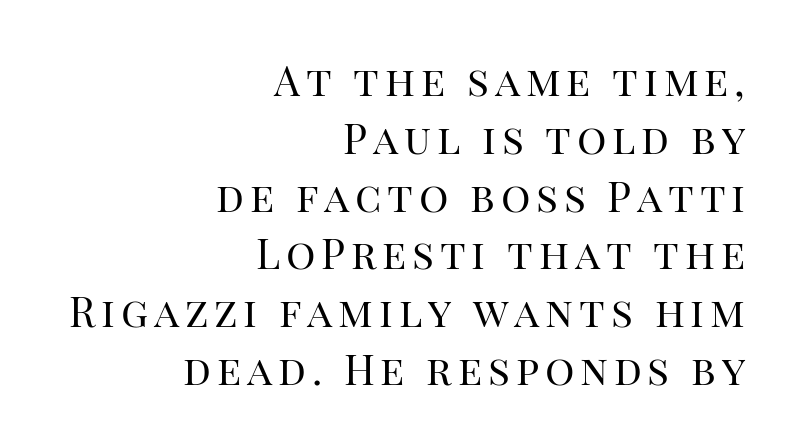
Q: Is the text bold? A: No.
Q: Is the text italic (slanted)? A: No, it is upright.
Q: Is the typeface a serif or a sans-serif typeface? A: Serif.
Q: Is the text underlined? A: No.
Q: How is the paragraph aligned? A: Right-aligned.
Q: Is the spacing between lines tight, normal or loose? A: Normal.
Q: Width (condensed, normal, or wide)? A: Normal.
Q: Stroke contrast? A: High.
Q: x-height? A: Large.
Q: Monospaced? A: No.
